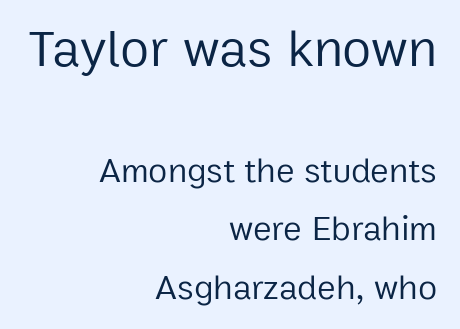
The letters in the upper block stand taller than those in the block below. Posture: straight, roman, zero tilt. A typesetter would call this zero additional tracking. The passage shown stacks its lines at a standard gap. A typesetter would label this face a sans. The strokes carry an ordinary text weight at most.
